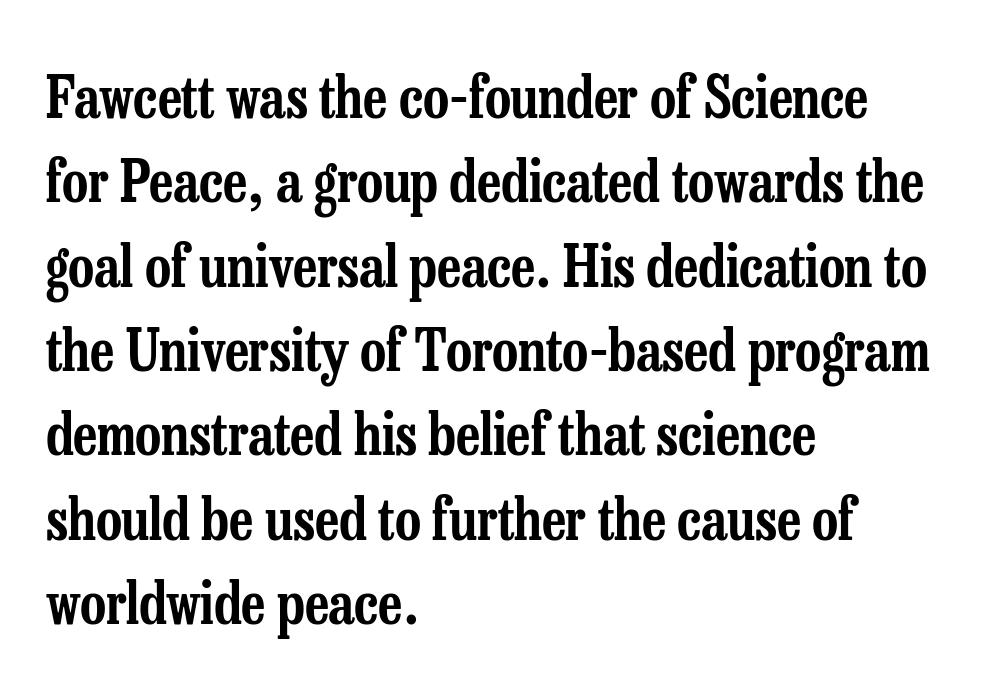
{"serif": "yes", "italic": "no", "width": "condensed", "stroke_contrast": "low", "x_height": "medium", "monospaced": "no", "underline": "no", "align": "left", "line_spacing": "normal", "line_spacing_ratio": 1.48, "letter_spacing": "normal", "letter_spacing_em": 0.0, "glyph_px": 57}
